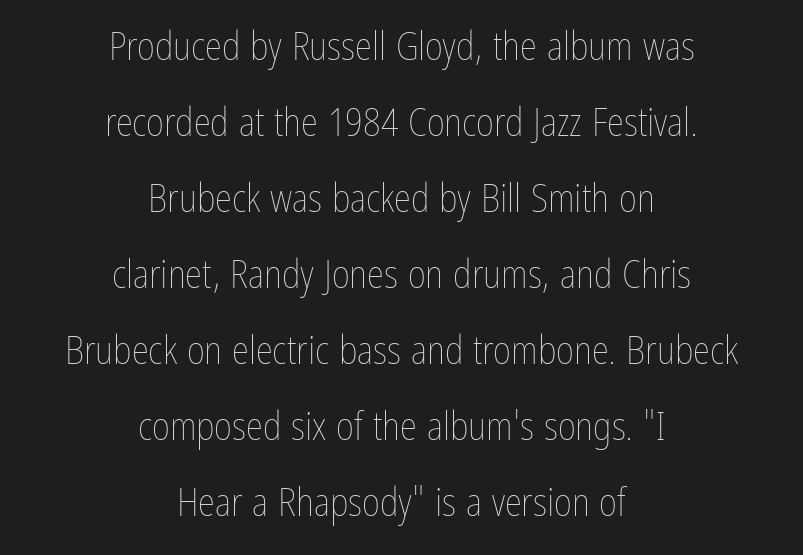
The image shows 39 px thin, condensed type, upright; set centered, loose line spacing (1.95x), normal letter spacing, not underlined; low stroke contrast and a medium x-height.
